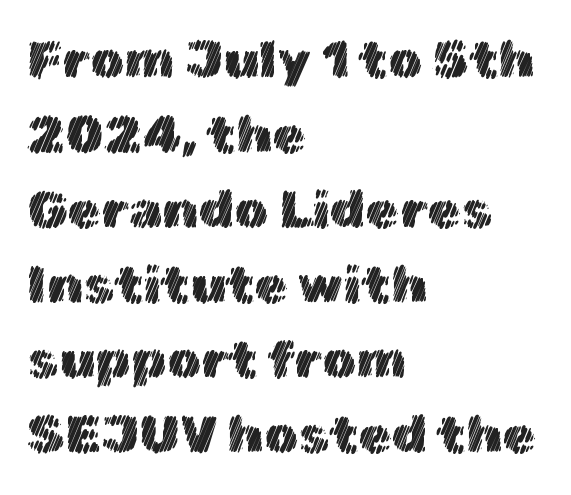
The image shows 54 px text type, upright; set left-aligned, normal line spacing (1.39x), normal letter spacing, not underlined; a medium x-height.
